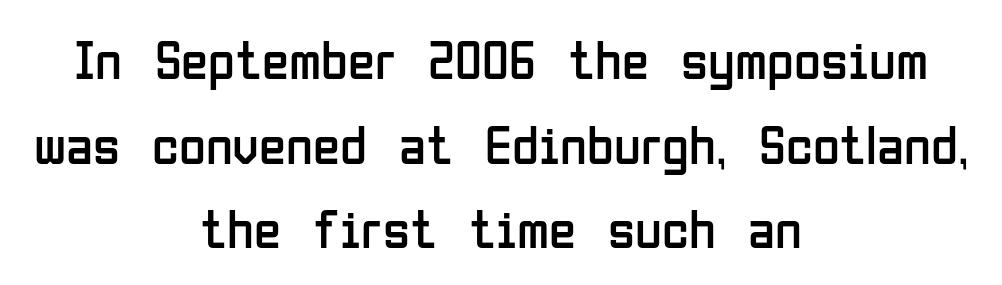
Q: Is the text bold? A: No.
Q: Is the text italic (slanted)? A: No, it is upright.
Q: Is the typeface a serif or a sans-serif typeface? A: Sans-serif.
Q: Is the text underlined? A: No.
Q: How is the paragraph aligned? A: Centered.
Q: Is the spacing between letters normal or unusually wide? A: Normal.
Q: Is the spacing between lines tight, normal or loose? A: Normal.
Q: Width (condensed, normal, or wide)? A: Condensed.
Q: Stroke contrast? A: Low.
Q: x-height? A: Medium.
Q: Monospaced? A: No.
